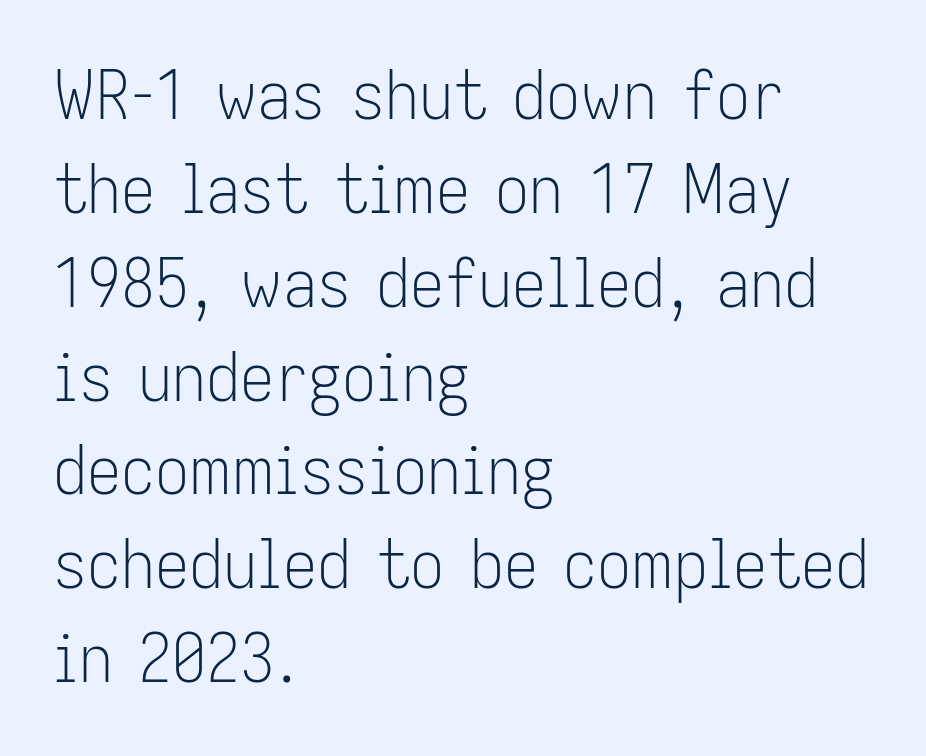
The image shows 68 px light, condensed sans-serif type, upright; set left-aligned, normal line spacing (1.38x), normal letter spacing, not underlined; low stroke contrast and a medium x-height.
